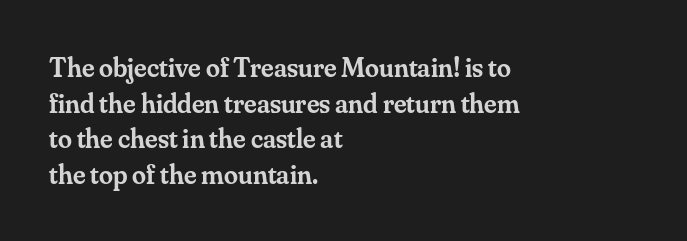
Interline gaps are of average width in this sample. These lines are rendered in a variable-pitch font. Glance below the letters and you will spot only blank space. These lines are set flush left with a ragged right edge. What kind of face is this? One with serifs.
